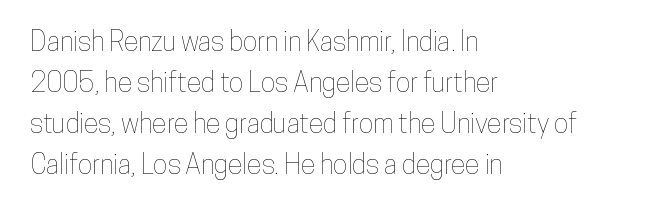
Q: Is the text italic (slanted)? A: No, it is upright.
Q: Is the text underlined? A: No.
Q: How is the paragraph aligned? A: Left-aligned.
Q: Is the spacing between letters normal or unusually wide? A: Normal.
Q: Is the spacing between lines tight, normal or loose? A: Normal.
